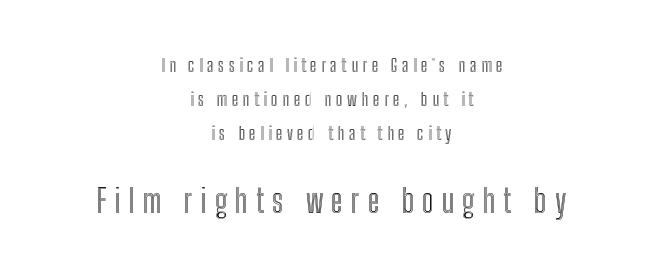
{"italic": "no", "width": "condensed", "x_height": "medium", "monospaced": "no", "underline": "no", "align": "center", "line_spacing_ratio": 1.88, "letter_spacing": "wide", "letter_spacing_em": 0.25, "larger_block": "second", "size_ratio": 1.78, "glyph_px": 32}
